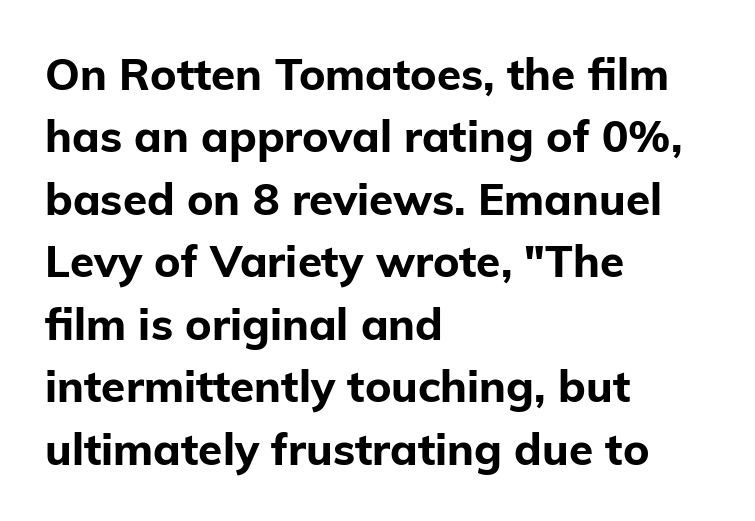
A typesetter would call this zero additional tracking. This sample has the flowing, uneven cadence of proportional lettering. The space directly below the letters is spotless. Is the type bold? Yes — the strokes are clearly thick and heavy.
